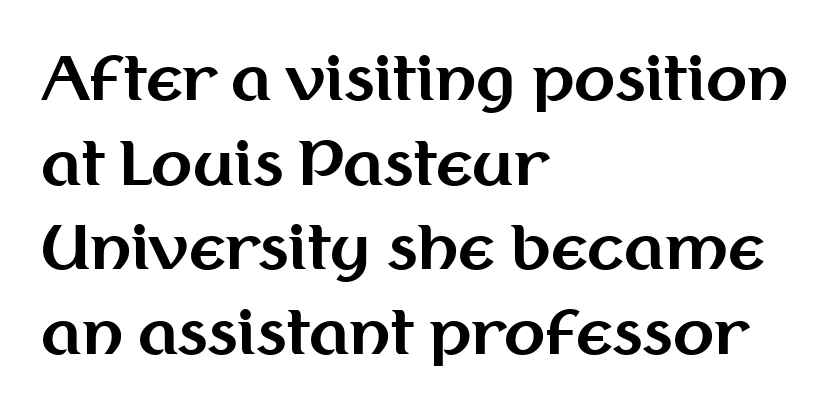
{"serif": "no", "italic": "no", "bold": "yes", "weight": "bold", "width": "normal", "stroke_contrast": "medium", "x_height": "medium", "monospaced": "no", "underline": "no", "align": "left", "line_spacing": "normal", "line_spacing_ratio": 1.41, "letter_spacing": "normal", "letter_spacing_em": 0.0, "glyph_px": 60}
